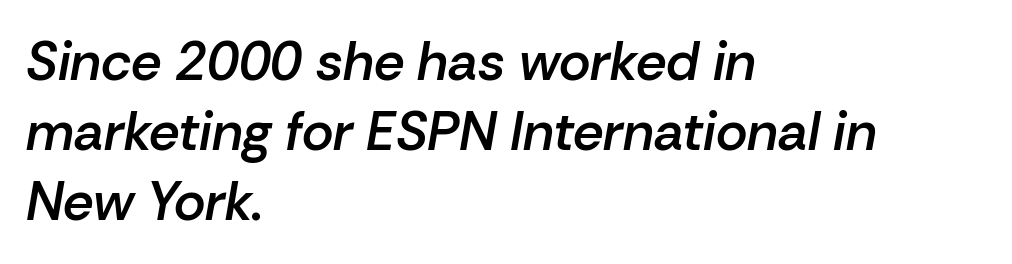
{"italic": "yes", "lean": "right", "slant_degrees": 10, "bold": "semi", "weight": "semibold", "width": "normal", "stroke_contrast": "low", "x_height": "medium", "monospaced": "no", "underline": "no", "align": "left", "line_spacing": "normal", "line_spacing_ratio": 1.3, "letter_spacing": "normal", "letter_spacing_em": 0.0, "glyph_px": 54}
